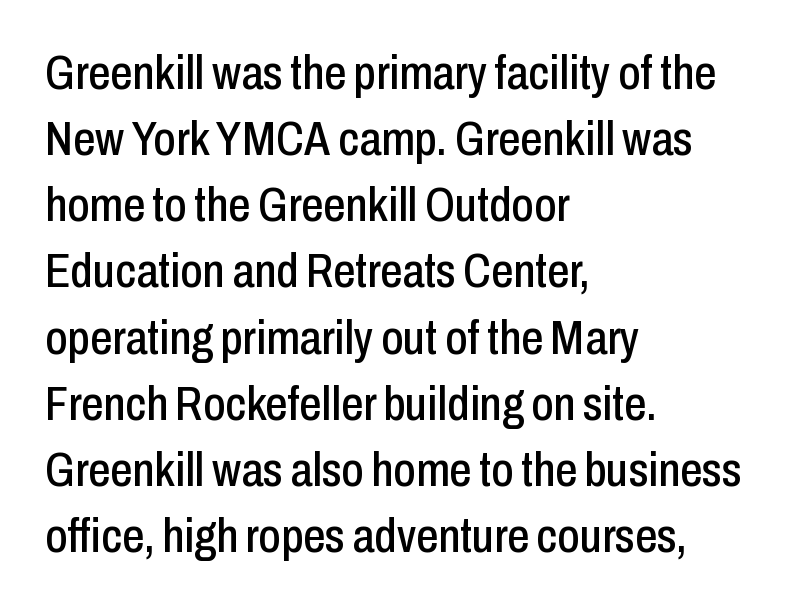
{"serif": "no", "italic": "no", "width": "condensed", "stroke_contrast": "low", "x_height": "medium", "monospaced": "no", "underline": "no", "align": "left", "line_spacing": "normal", "line_spacing_ratio": 1.35, "letter_spacing": "normal", "letter_spacing_em": 0.0, "glyph_px": 49}
